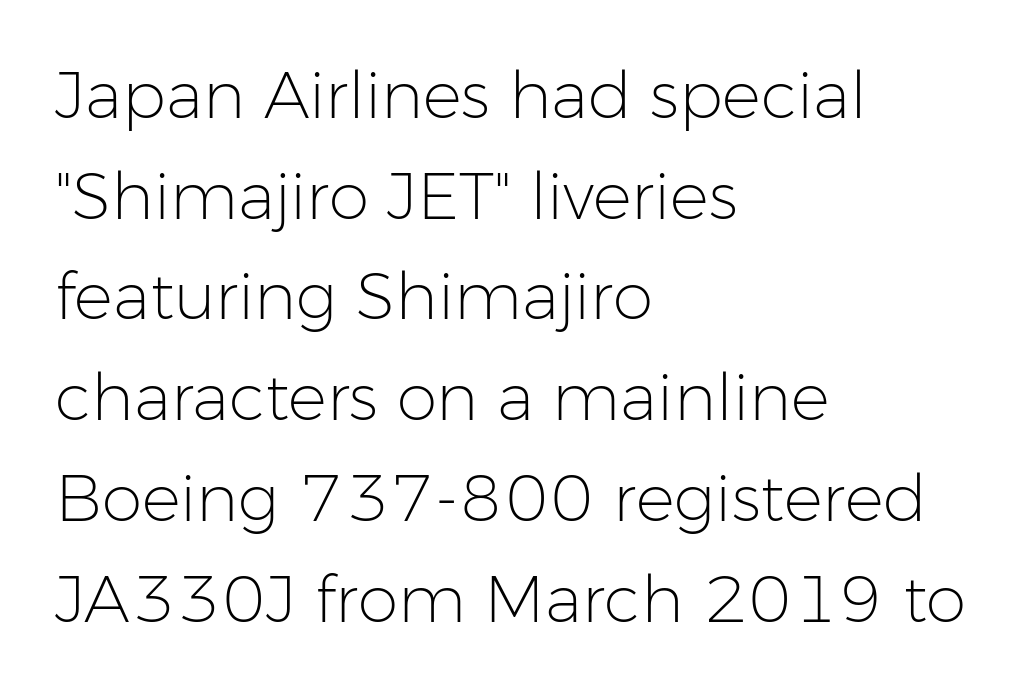
Q: Is the text bold? A: No.
Q: Is the text italic (slanted)? A: No, it is upright.
Q: Is the typeface a serif or a sans-serif typeface? A: Sans-serif.
Q: Is the text underlined? A: No.
Q: How is the paragraph aligned? A: Left-aligned.
Q: Is the spacing between letters normal or unusually wide? A: Normal.
Q: Is the spacing between lines tight, normal or loose? A: Normal.
Q: Width (condensed, normal, or wide)? A: Normal.
Q: Stroke contrast? A: Low.
Q: x-height? A: Medium.
Q: Monospaced? A: No.
